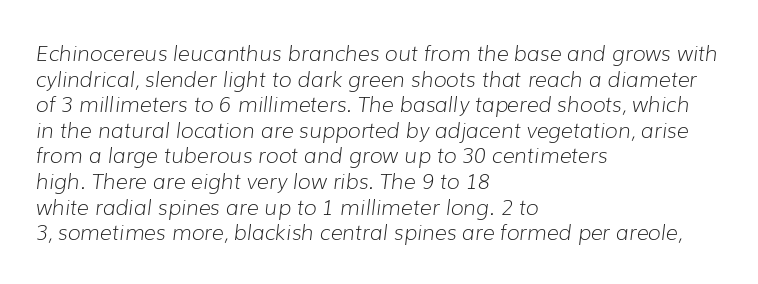
The text carries the slant typical of an italic or oblique font. The face looks like a standard text weight, possibly lighter. The rendering keeps characters at their native spacing. The glyphs are unaccompanied by any horizontal stroke below them. Leftover space on each line is placed entirely after the last word.
